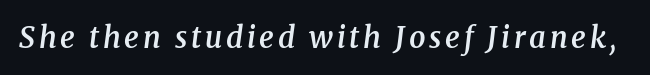
The image shows 29 px semibold serif type, italic (leaning right); set not underlined; medium stroke contrast and a medium x-height.
